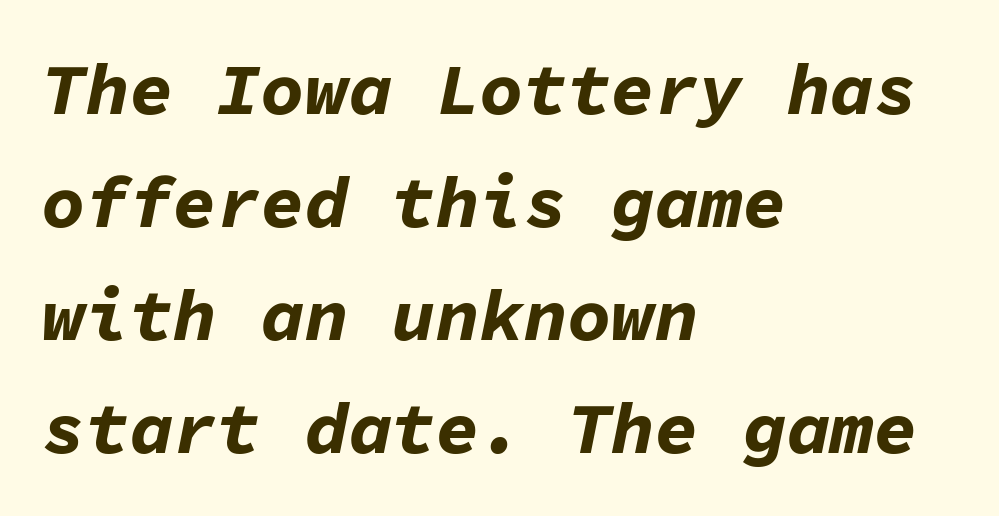
{"italic": "yes", "lean": "right", "slant_degrees": 11, "bold": "yes", "weight": "bold", "width": "normal", "stroke_contrast": "low", "x_height": "medium", "monospaced": "yes", "underline": "no", "align": "left", "line_spacing": "normal", "line_spacing_ratio": 1.55, "letter_spacing": "normal", "letter_spacing_em": 0.0, "glyph_px": 73}
